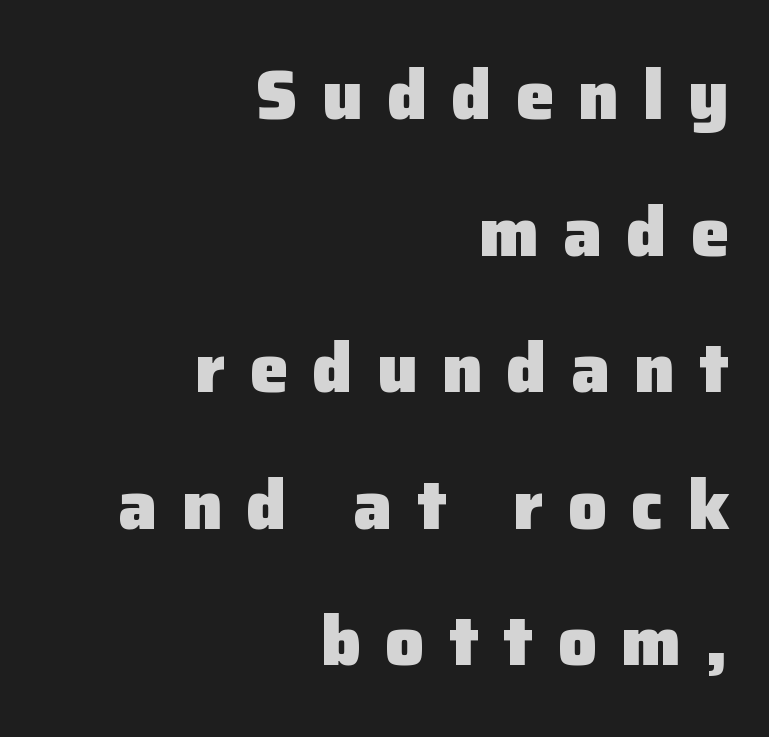
{"serif": "no", "italic": "no", "bold": "yes", "weight": "heavy", "width": "normal", "stroke_contrast": "low", "x_height": "medium", "monospaced": "no", "underline": "no", "align": "right", "line_spacing": "loose", "line_spacing_ratio": 1.98, "letter_spacing": "wide", "letter_spacing_em": 0.35, "glyph_px": 69}
